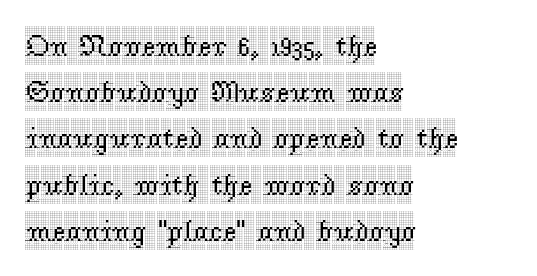
The image shows 30 px condensed serif type, upright; set left-aligned, normal line spacing (1.54x), normal letter spacing, not underlined; a large x-height.
